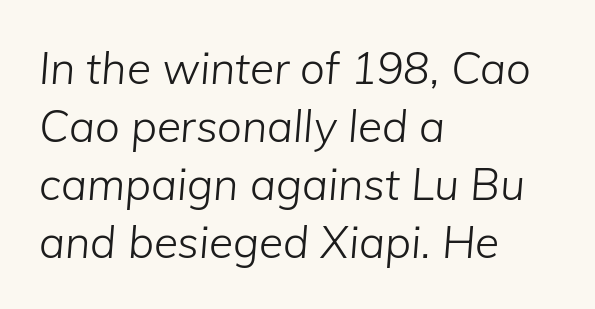
{"italic": "yes", "lean": "right", "slant_degrees": 5, "bold": "no", "weight": "light", "width": "normal", "stroke_contrast": "low", "x_height": "medium", "monospaced": "no", "underline": "no", "align": "left", "line_spacing": "normal", "line_spacing_ratio": 1.32, "letter_spacing": "normal", "letter_spacing_em": 0.0, "glyph_px": 44}
